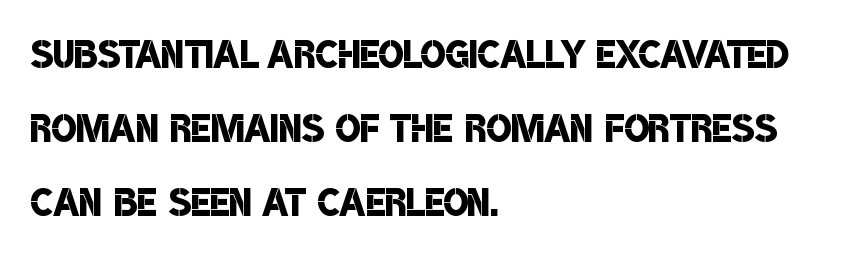
The type is set solid horizontally, with unmodified tracking. Quick note: underline off. Here the designer chose a conventional face with non-uniform glyph widths. Serifs: no, the terminals of the letterforms are clean. The font is running at a semibold setting, under full bold.
